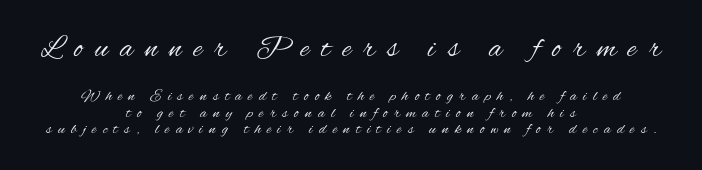
{"serif": "no", "bold": "no", "weight": "regular", "width": "condensed", "stroke_contrast": "medium", "x_height": "small", "monospaced": "no", "underline": "no", "align": "center", "line_spacing": "tight", "line_spacing_ratio": 1.04, "letter_spacing": "wide", "letter_spacing_em": 0.39, "larger_block": "first", "size_ratio": 1.94, "glyph_px": 31}
